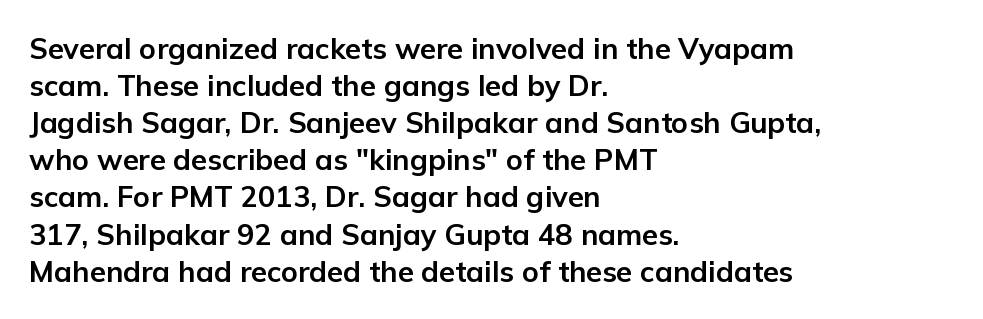
Words appear dense and cohesive because spacing is normal. The rendering anchors every line to the left-hand side. Typographically, this falls in the sans-serif category. Lines of text with bare space underneath. When letters stand straight like this, we call the style roman or upright. Students, observe: this is what conventionally led text looks like.
